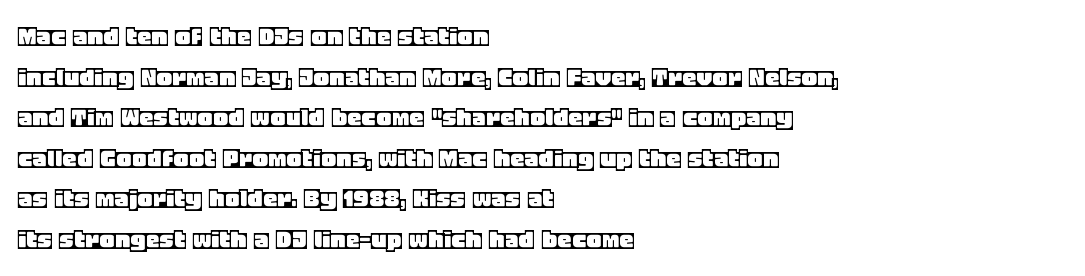
The image shows 29 px text type, upright; set left-aligned, normal line spacing (1.4x), normal letter spacing, not underlined; a large x-height.
